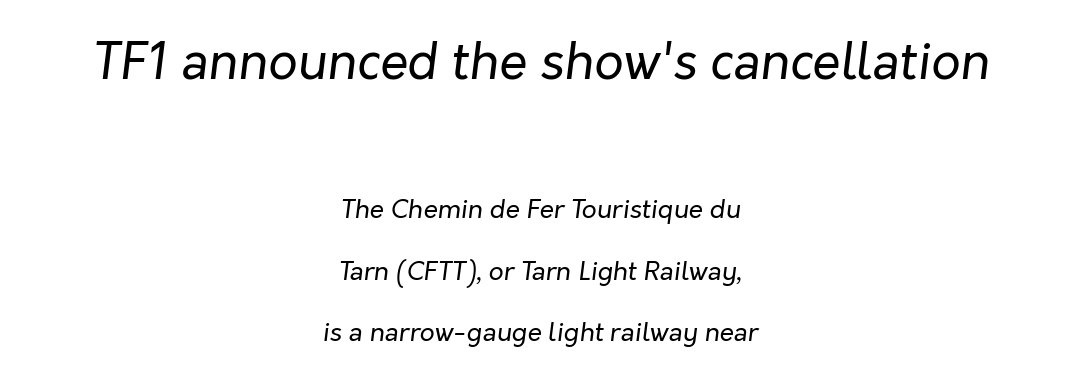
The image shows 51 px regular-weight type, italic (leaning right); set centered, loose line spacing (2.36x), normal letter spacing, not underlined; the first (top) block is 1.96x larger; low stroke contrast and a medium x-height.
